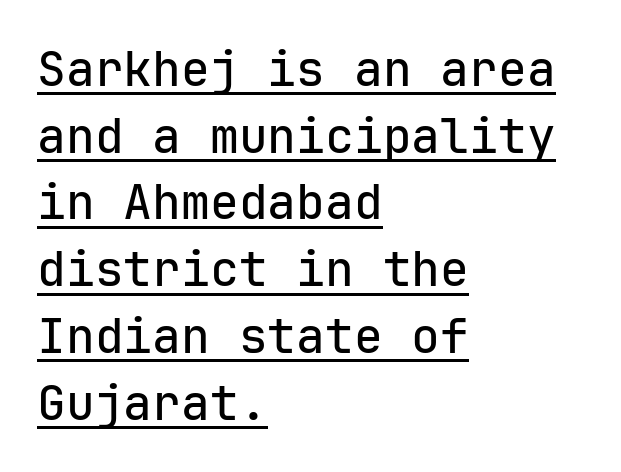
{"serif": "no", "italic": "no", "width": "normal", "stroke_contrast": "low", "x_height": "medium", "monospaced": "yes", "underline": "yes", "align": "left", "line_spacing": "normal", "line_spacing_ratio": 1.39, "letter_spacing": "normal", "letter_spacing_em": 0.0, "glyph_px": 48}
